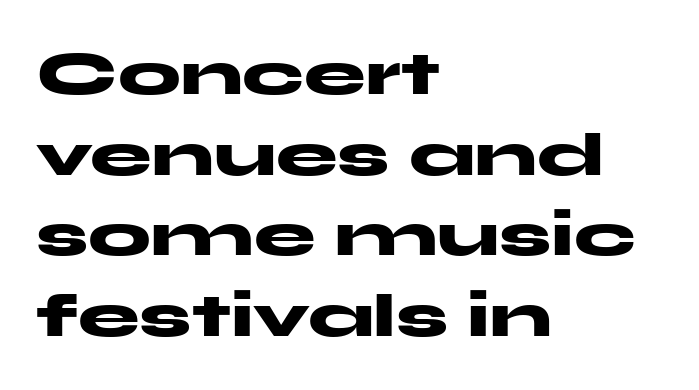
The image shows 62 px heavy, wide sans-serif type, upright; set left-aligned, normal line spacing (1.3x), normal letter spacing, not underlined; medium stroke contrast and a medium x-height.
